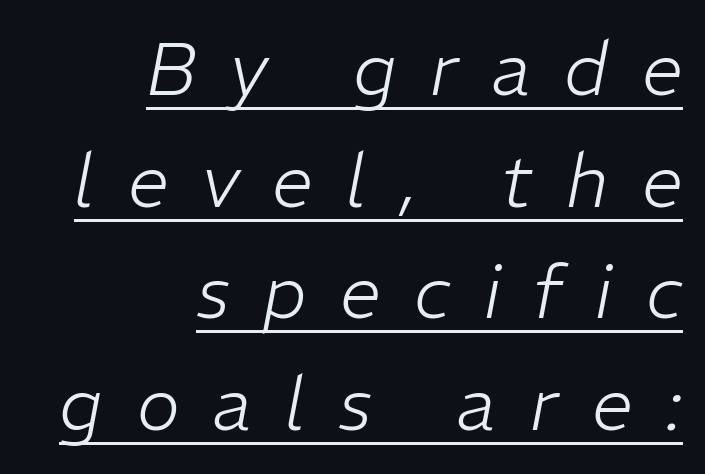
Q: Is the text bold? A: No.
Q: Is the text italic (slanted)? A: Yes, it leans right by about 11 degrees.
Q: Is the text underlined? A: Yes.
Q: How is the paragraph aligned? A: Right-aligned.
Q: Is the spacing between letters normal or unusually wide? A: Unusually wide.
Q: Is the spacing between lines tight, normal or loose? A: Normal.
Q: Width (condensed, normal, or wide)? A: Normal.
Q: Stroke contrast? A: Low.
Q: x-height? A: Medium.
Q: Monospaced? A: No.
